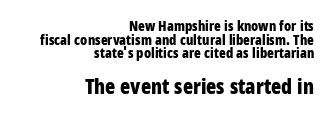
{"italic": "no", "bold": "yes", "underline": "no", "align": "right", "line_spacing": "tight", "line_spacing_ratio": 0.97, "letter_spacing": "normal", "letter_spacing_em": 0.0, "larger_block": "second", "size_ratio": 1.5, "glyph_px": 21}
